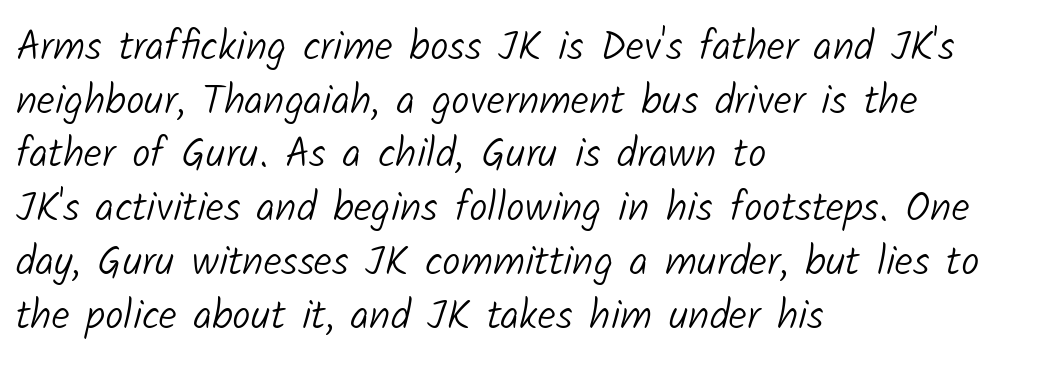
Q: Is the text bold? A: No.
Q: Is the typeface a serif or a sans-serif typeface? A: Sans-serif.
Q: Is the text underlined? A: No.
Q: How is the paragraph aligned? A: Left-aligned.
Q: Is the spacing between letters normal or unusually wide? A: Normal.
Q: Is the spacing between lines tight, normal or loose? A: Normal.
Q: Width (condensed, normal, or wide)? A: Normal.
Q: Stroke contrast? A: Low.
Q: x-height? A: Medium.
Q: Monospaced? A: No.
